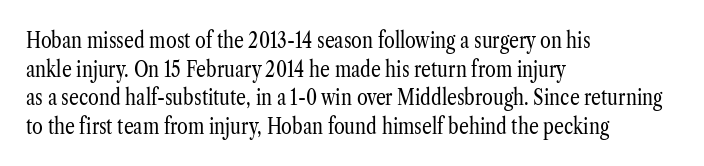
The image shows 22 px text type, upright; set left-aligned, normal line spacing (1.3x), normal letter spacing, not underlined.
